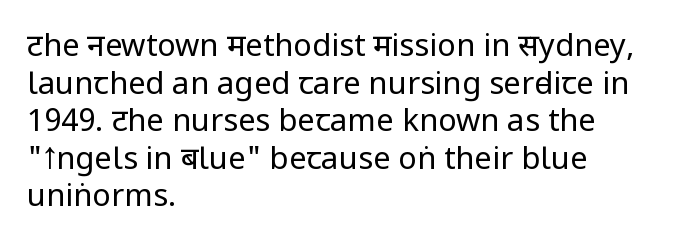
Q: Is the text bold? A: No.
Q: Is the text italic (slanted)? A: No, it is upright.
Q: Is the typeface a serif or a sans-serif typeface? A: Sans-serif.
Q: Is the text underlined? A: No.
Q: How is the paragraph aligned? A: Left-aligned.
Q: Is the spacing between letters normal or unusually wide? A: Normal.
Q: Width (condensed, normal, or wide)? A: Condensed.
Q: Stroke contrast? A: Low.
